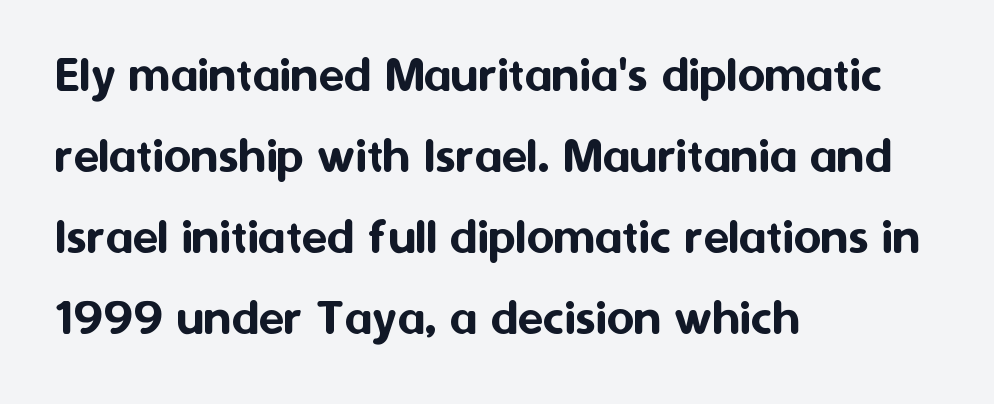
{"serif": "no", "italic": "no", "width": "normal", "stroke_contrast": "medium", "x_height": "medium", "monospaced": "no", "underline": "no", "align": "left", "line_spacing": "normal", "line_spacing_ratio": 1.53, "letter_spacing": "normal", "letter_spacing_em": 0.0, "glyph_px": 53}
